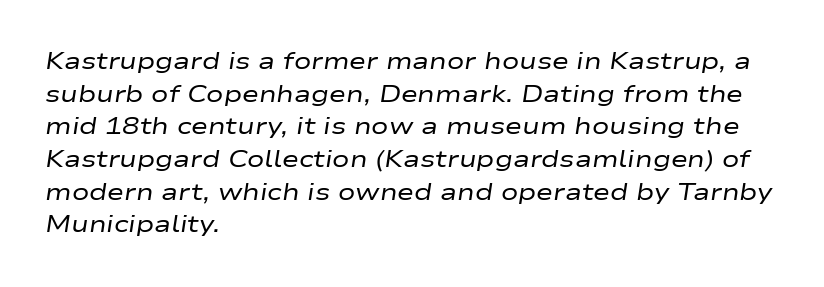
The typography opts for an oblique posture over an upright one. Interline gaps are of average width in this sample. You could call the tracking neutral — neither tight nor loose. The face looks like a standard text weight, possibly lighter. Alignment: flush left. Type without underlining.
